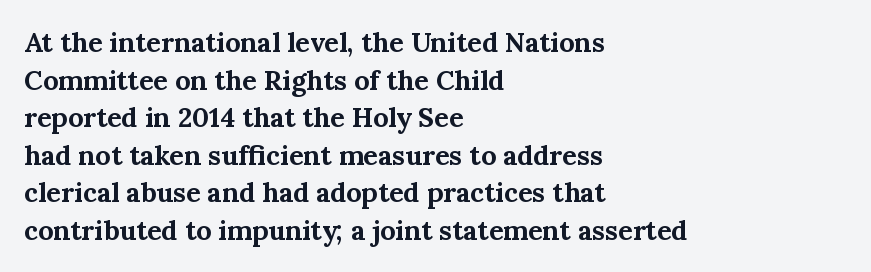
Its strokes are broad and dark, the hallmark of bold type. The letterforms sit shoulder to shoulder at normal distance. Horizontal alignment here is leftward, the default for most running prose. Each new line begins a customary step beneath the previous one. Has an underline been added? It has not. Characters remain perfectly vertical along every line.
